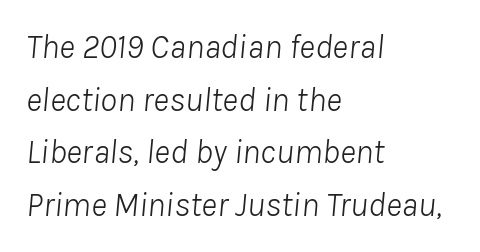
The image shows 34 px light type, italic (leaning right); set left-aligned, normal line spacing (1.55x), normal letter spacing, not underlined; low stroke contrast and a medium x-height.
